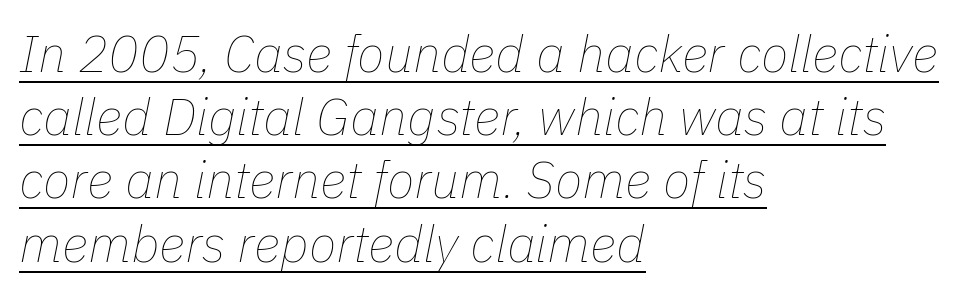
The image shows 51 px thin type, italic (leaning right); set left-aligned, line spacing 1.24x, normal letter spacing, underlined; low stroke contrast and a medium x-height.
